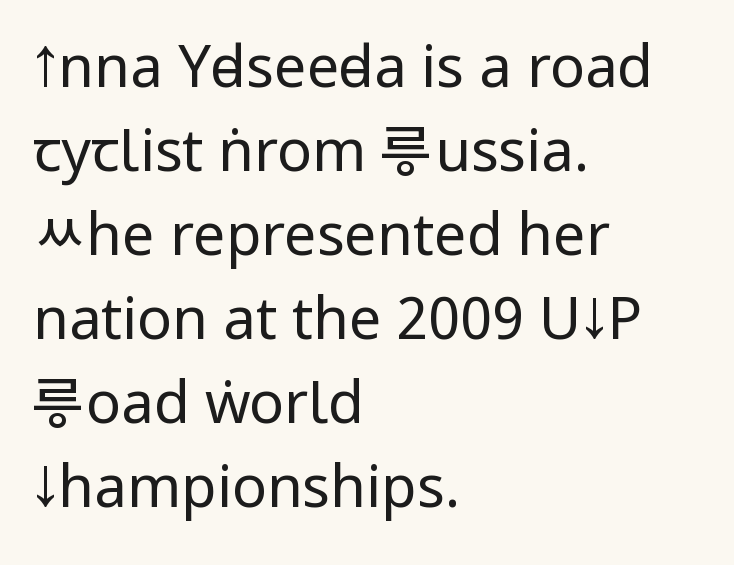
Q: Is the text bold? A: No.
Q: Is the text italic (slanted)? A: No, it is upright.
Q: Is the typeface a serif or a sans-serif typeface? A: Sans-serif.
Q: Is the text underlined? A: No.
Q: How is the paragraph aligned? A: Left-aligned.
Q: Is the spacing between letters normal or unusually wide? A: Normal.
Q: Is the spacing between lines tight, normal or loose? A: Normal.
Q: Width (condensed, normal, or wide)? A: Condensed.
Q: Stroke contrast? A: Low.
Q: x-height? A: Large.
Q: Monospaced? A: No.
